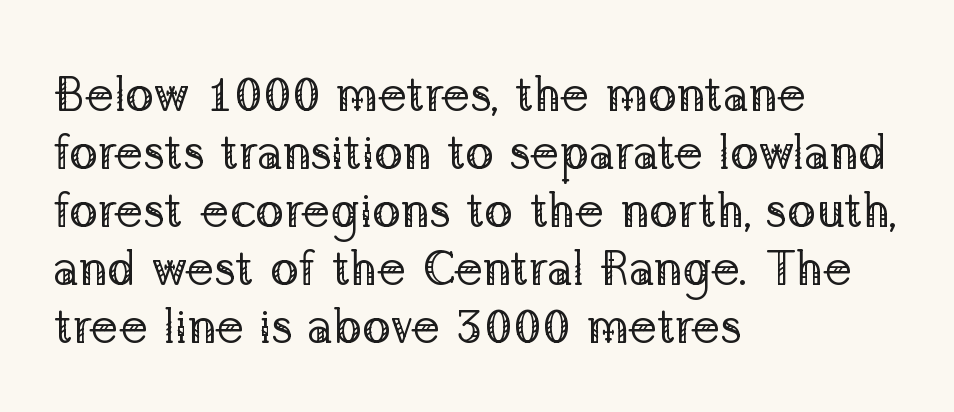
The rendering uses natural spacing where letterforms have individual widths. The paragraph has a hard left edge and a soft right edge. Old-style or modern, the face here clearly has serifs. The lettering holds an erect, upright posture throughout. No word sits above an underline. The typesetting does not lean heavy: it is not bold.
